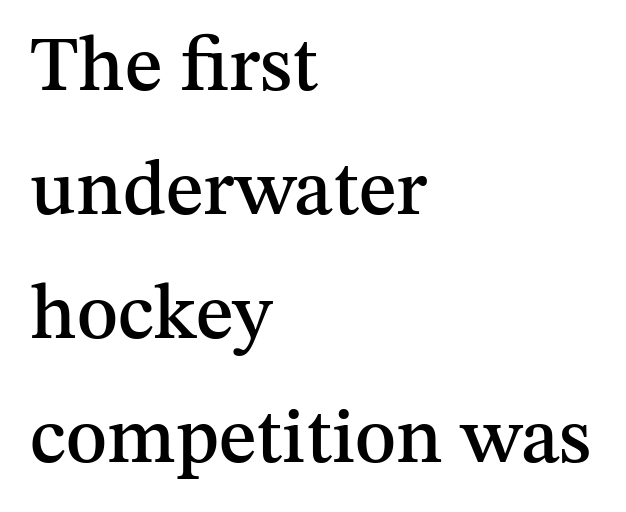
Successive baselines arrive at the customary interval. The face used here is proportionally spaced, like ordinary book or web type. Type without underlining. No italicization has been applied; the sample stays upright. Letterform terminals end in serifs throughout the passage.
